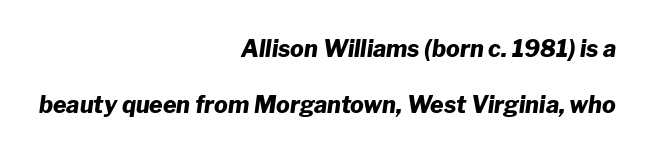
The image shows 23 px bold type, italic (leaning right); set right-aligned, loose line spacing (2.42x), normal letter spacing, not underlined.
